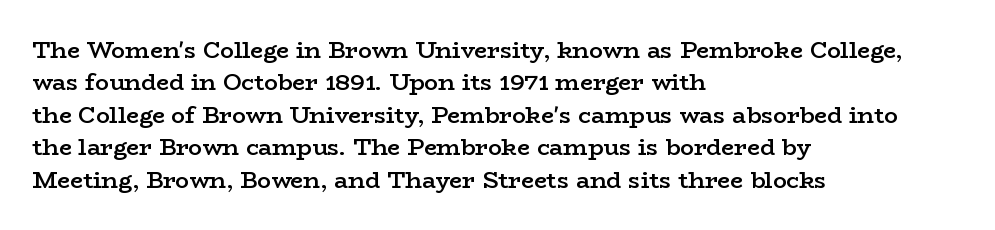
Compared with typical body copy, the letter spacing here is the same. The ragged edge is on the right, which tells us the setting is flush left. The line-height multiplier appears to be the usual default. Is the type bold? Partly — it's a semibold, heavier than regular but not fully bold. Style check: upright.
